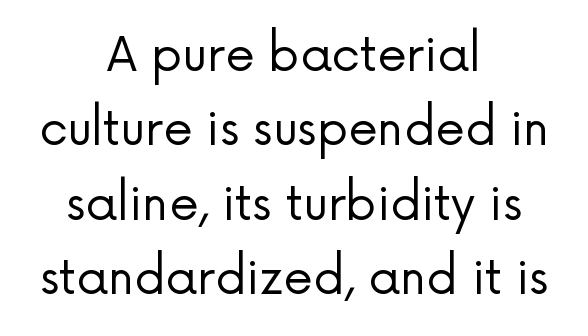
The designer left line spacing at the default. In terms of letterform style, serifs are entirely absent. Spacing verdict: proportional, widths tailored to each character. The weight would be labelled regular, book, light, or lighter still.
